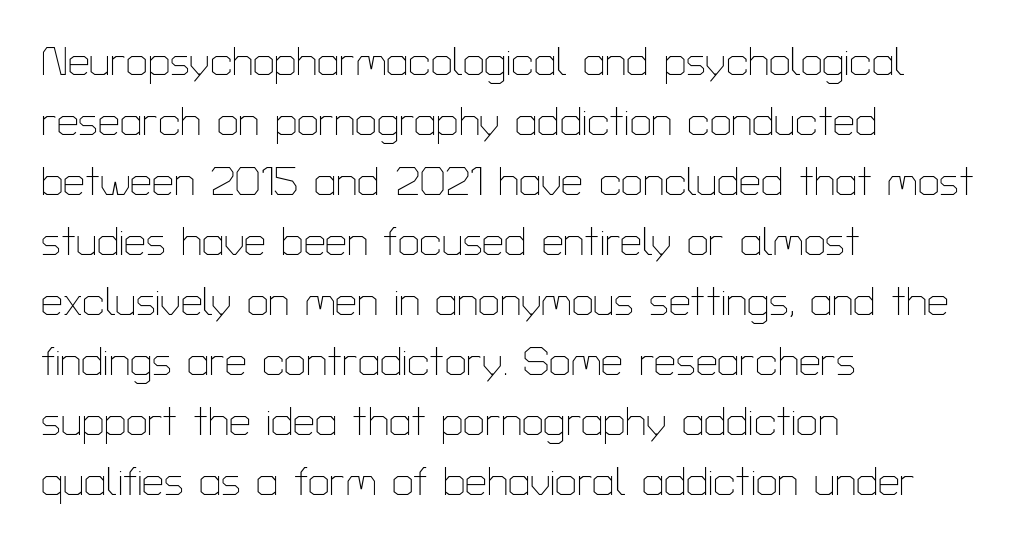
No chunkiness to these letters — they're not bold. Note: no serifs on the glyphs. Horizontally, the lines are justified to the leading edge only. Between one letter and the next there's only the usual sliver of space. A roman cut, with each character standing at attention. The area under the type is left untouched.
